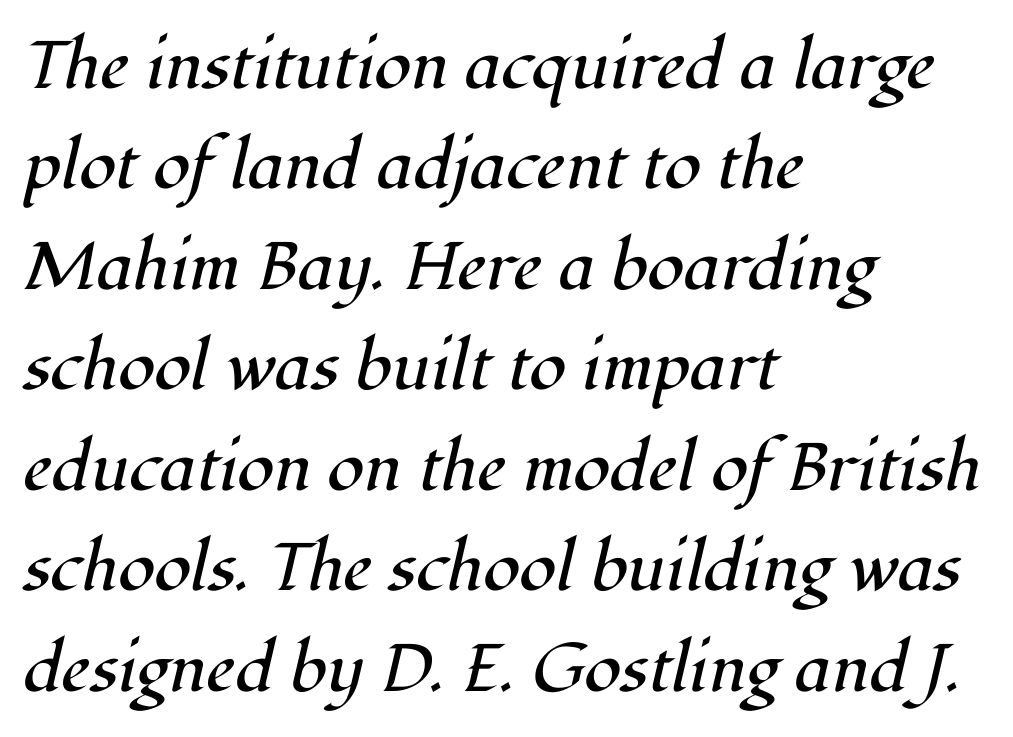
The image shows 67 px regular-weight serif type, italic (leaning right); set left-aligned, normal line spacing (1.5x), normal letter spacing, not underlined; high stroke contrast and a medium x-height.
